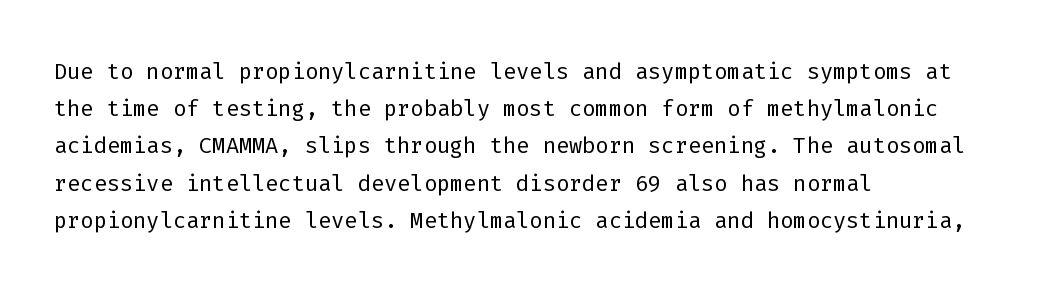
The passage shown is typed in a monospace face where columns stay perfectly aligned. Nothing unusual about the tracking: characters are spaced as the font intends. Serif or sans? Sans — the stroke terminals are bare. The font is comparable to plain body text, perhaps lighter. The rendering anchors every line to the left-hand side. It's the straight-up-and-down kind of type.
